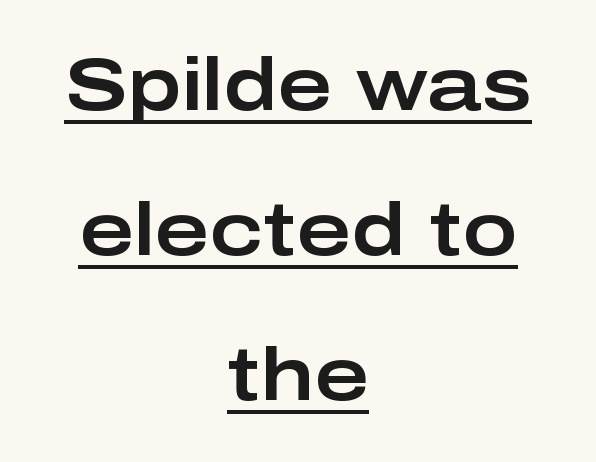
Q: Is the text italic (slanted)? A: No, it is upright.
Q: Is the typeface a serif or a sans-serif typeface? A: Sans-serif.
Q: Is the text underlined? A: Yes.
Q: How is the paragraph aligned? A: Centered.
Q: Is the spacing between letters normal or unusually wide? A: Normal.
Q: Is the spacing between lines tight, normal or loose? A: Loose.
Q: Width (condensed, normal, or wide)? A: Wide.
Q: Stroke contrast? A: Low.
Q: x-height? A: Medium.
Q: Monospaced? A: No.
